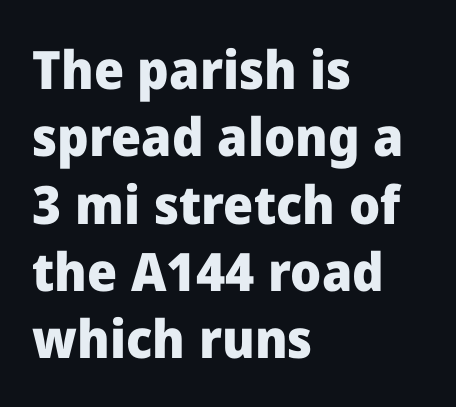
Baseline-to-baseline distance is the conventional proportion of letter height. The rendering keeps characters at their native spacing. Weight: bold. When letters stand straight like this, we call the style roman or upright. These lines are composed in type without serifs. The compositor pushed each line to the left boundary.
